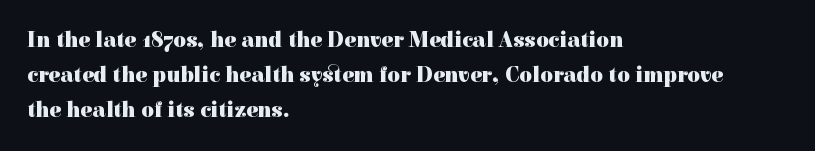
{"italic": "no", "bold": "yes", "underline": "no", "align": "left", "line_spacing": "normal", "line_spacing_ratio": 1.58, "letter_spacing": "normal", "letter_spacing_em": 0.0, "glyph_px": 22}
